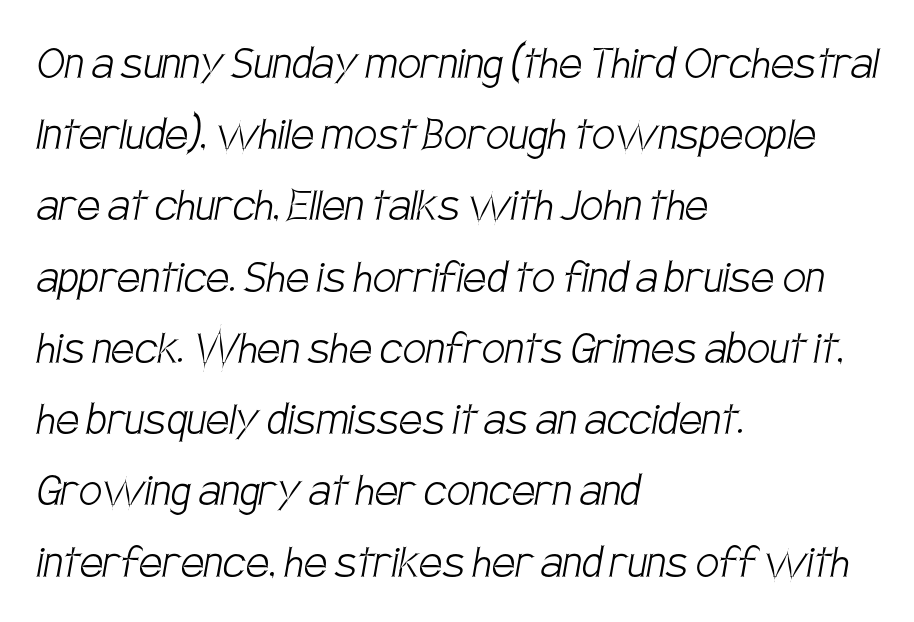
The image shows 52 px light, condensed sans-serif type; set left-aligned, normal line spacing (1.37x), normal letter spacing, not underlined; low stroke contrast and a large x-height.
